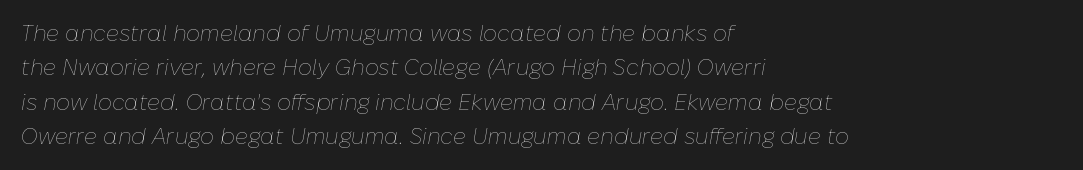
{"italic": "yes", "lean": "right", "slant_degrees": 10, "bold": "no", "underline": "no", "align": "left", "line_spacing": "normal", "line_spacing_ratio": 1.56, "letter_spacing": "normal", "letter_spacing_em": 0.0, "glyph_px": 22}
